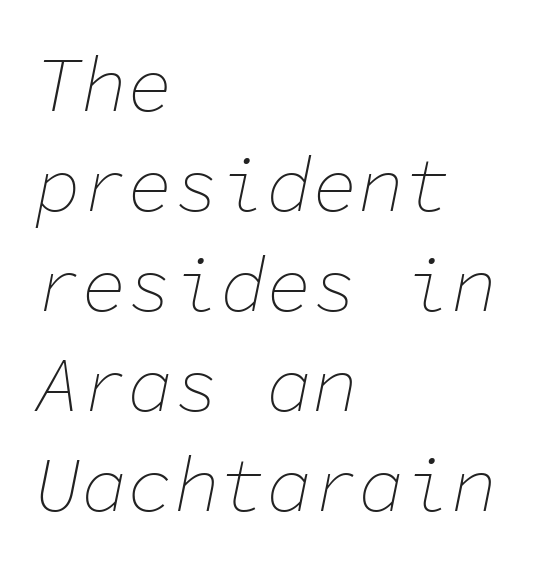
{"italic": "yes", "lean": "right", "slant_degrees": 11, "bold": "no", "weight": "thin", "width": "normal", "stroke_contrast": "low", "x_height": "medium", "monospaced": "yes", "underline": "no", "align": "left", "line_spacing": "normal", "line_spacing_ratio": 1.3, "letter_spacing": "normal", "letter_spacing_em": 0.0, "glyph_px": 77}
